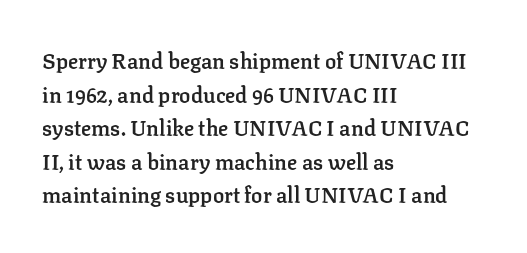
{"italic": "no", "bold": "semi", "underline": "no", "align": "left", "line_spacing": "normal", "line_spacing_ratio": 1.6, "letter_spacing": "normal", "letter_spacing_em": 0.0, "glyph_px": 21}
